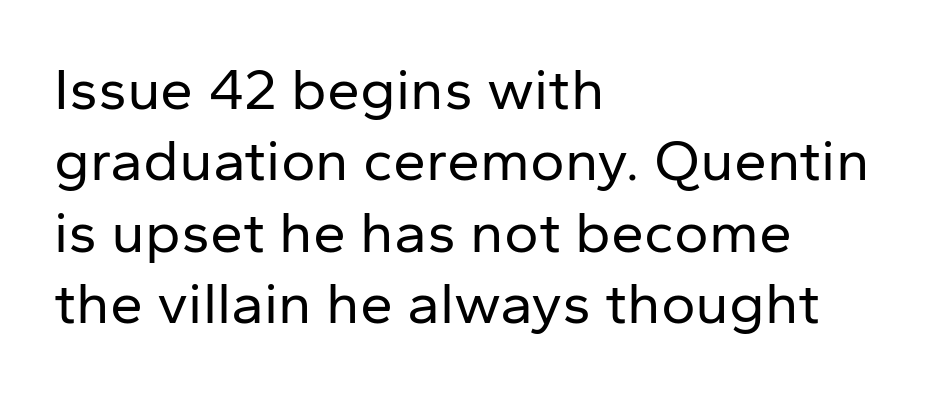
The image shows 59 px regular-weight sans-serif type, upright; set left-aligned, line spacing 1.21x, normal letter spacing, not underlined; low stroke contrast and a medium x-height.
